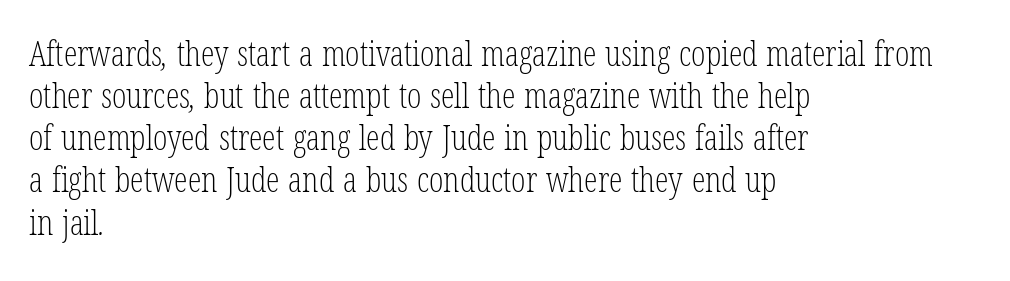
Character widths vary here, with narrow letters taking less room than wide ones. Unlike a clean sans, this face finishes its strokes with serifs. If you drew a ruler down the left edge, every line would touch it. The strokes are not fattened; the text isn't bold.
